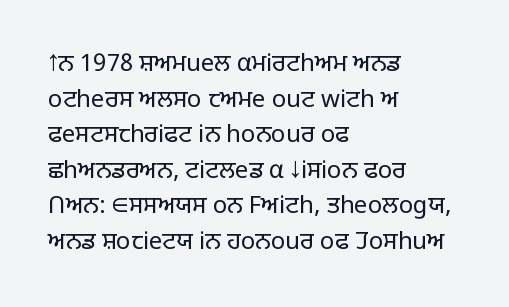
{"italic": "no", "bold": "no", "underline": "no", "align": "left", "line_spacing": "normal", "line_spacing_ratio": 1.48, "letter_spacing": "normal", "letter_spacing_em": 0.0, "glyph_px": 24}
